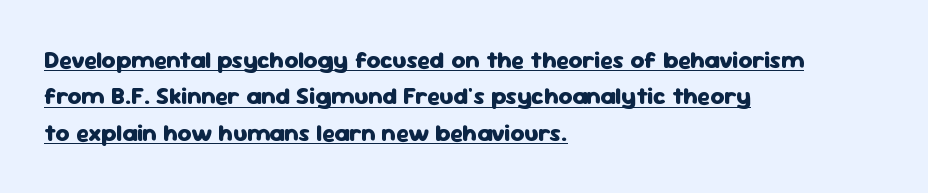
{"italic": "no", "bold": "yes", "underline": "yes", "align": "left", "line_spacing": "normal", "line_spacing_ratio": 1.52, "letter_spacing": "normal", "letter_spacing_em": 0.0, "glyph_px": 24}
